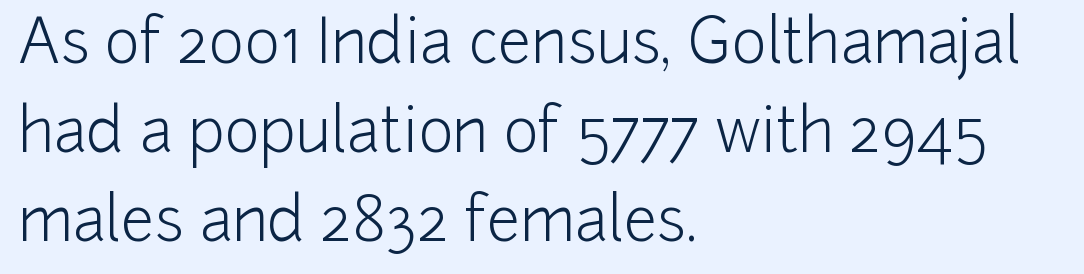
The type family on display is of the sans-serif kind. Plain, unruled lines of type. Character widths vary here, with narrow letters taking less room than wide ones. Characters remain perfectly vertical along every line. The passage shown is not bold in any degree. Nothing unusual about the tracking: characters are spaced as the font intends.
